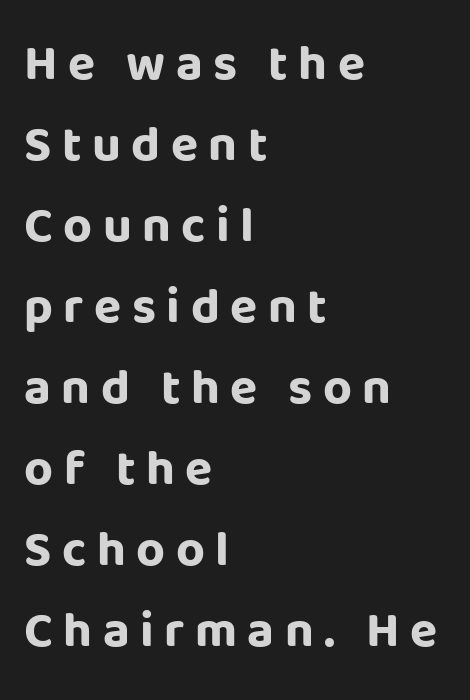
{"serif": "no", "italic": "no", "bold": "yes", "weight": "bold", "width": "normal", "stroke_contrast": "low", "x_height": "large", "monospaced": "no", "underline": "no", "align": "left", "line_spacing": "normal", "line_spacing_ratio": 1.62, "letter_spacing": "wide", "letter_spacing_em": 0.21, "glyph_px": 50}
